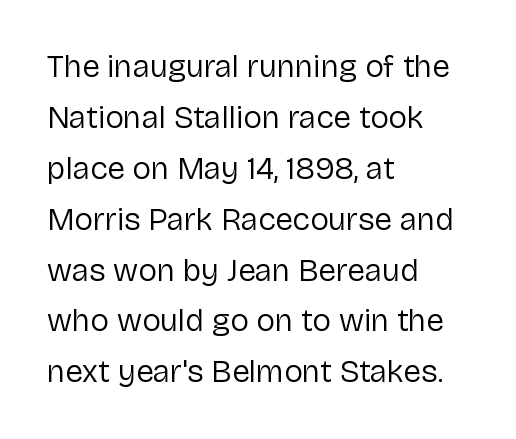
{"serif": "no", "italic": "no", "bold": "no", "weight": "regular", "width": "normal", "stroke_contrast": "low", "x_height": "medium", "monospaced": "no", "underline": "no", "align": "left", "line_spacing": "normal", "line_spacing_ratio": 1.59, "letter_spacing": "normal", "letter_spacing_em": 0.0, "glyph_px": 32}
